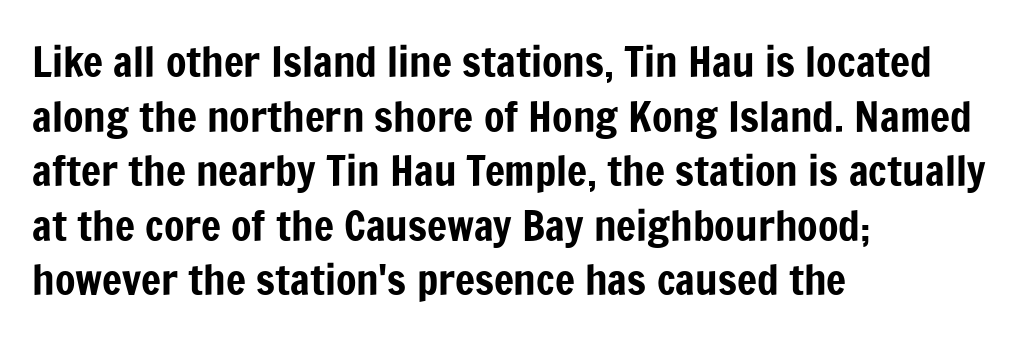
Q: Is the text italic (slanted)? A: No, it is upright.
Q: Is the typeface a serif or a sans-serif typeface? A: Sans-serif.
Q: Is the text underlined? A: No.
Q: How is the paragraph aligned? A: Left-aligned.
Q: Is the spacing between letters normal or unusually wide? A: Normal.
Q: Is the spacing between lines tight, normal or loose? A: Normal.
Q: Width (condensed, normal, or wide)? A: Condensed.
Q: Stroke contrast? A: Low.
Q: x-height? A: Medium.
Q: Monospaced? A: No.
